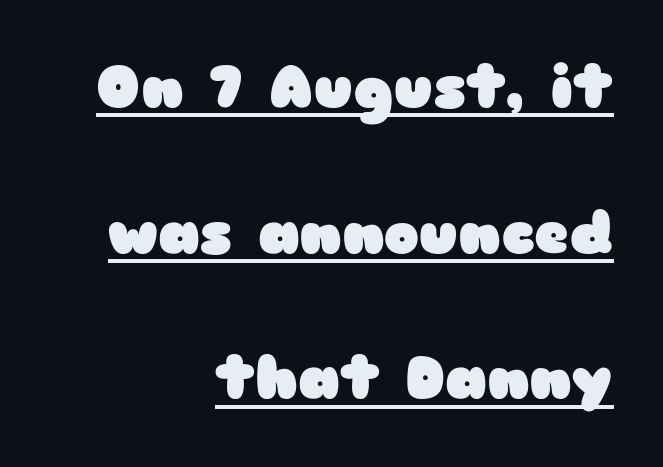
The image shows 59 px heavy, wide sans-serif type, upright; set right-aligned, loose line spacing (2.47x), normal letter spacing, underlined; low stroke contrast and a medium x-height.
